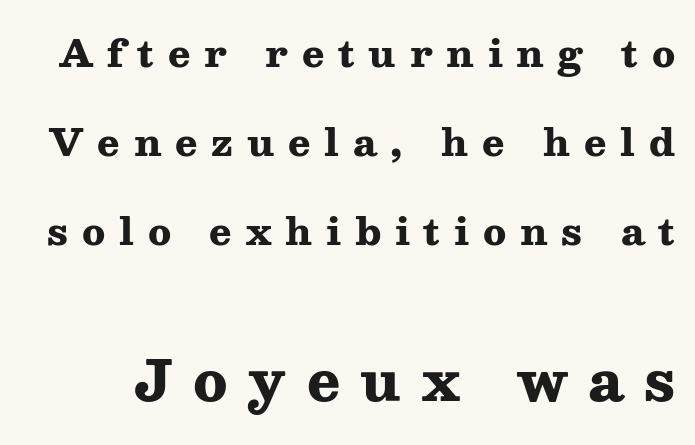
Q: Is the text bold? A: Yes.
Q: Is the text italic (slanted)? A: No, it is upright.
Q: Is the typeface a serif or a sans-serif typeface? A: Serif.
Q: Is the text underlined? A: No.
Q: Is the spacing between letters normal or unusually wide? A: Unusually wide.
Q: Is the spacing between lines tight, normal or loose? A: Loose.
Q: Which block of text is set in a larger size, the first (top) or the second (bottom)? A: The second (bottom) one.
Q: Width (condensed, normal, or wide)? A: Wide.
Q: Stroke contrast? A: Medium.
Q: x-height? A: Medium.
Q: Monospaced? A: No.
